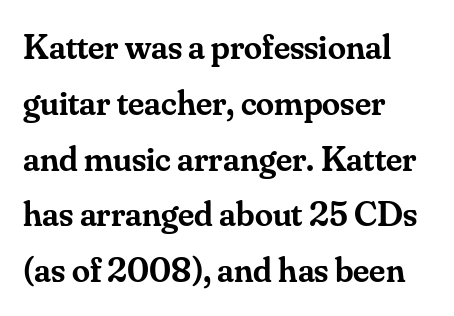
{"serif": "yes", "italic": "no", "bold": "semi", "weight": "semibold", "width": "normal", "stroke_contrast": "medium", "x_height": "small", "monospaced": "no", "underline": "no", "align": "left", "line_spacing": "normal", "line_spacing_ratio": 1.55, "letter_spacing": "normal", "letter_spacing_em": 0.0, "glyph_px": 36}
